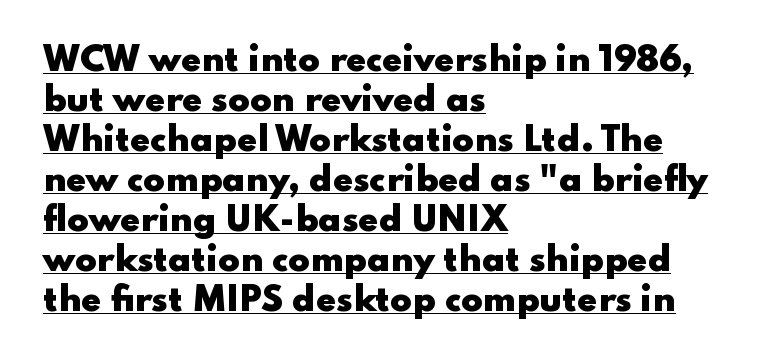
The image shows 32 px heavy, wide sans-serif type, upright; set left-aligned, normal line spacing (1.25x), normal letter spacing, underlined; low stroke contrast and a small x-height.
